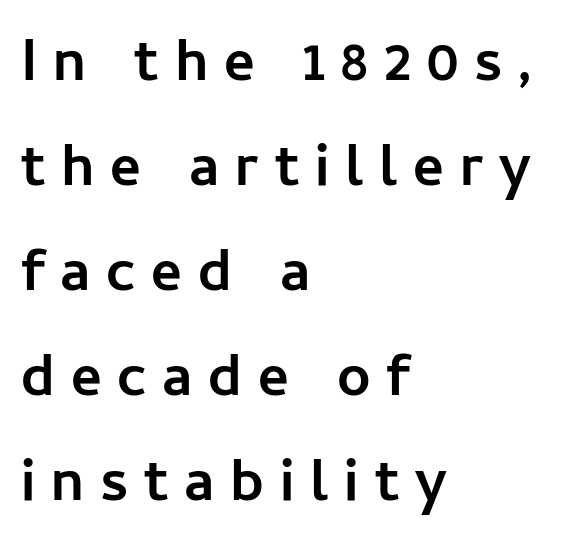
The paragraph has a hard left edge and a soft right edge. Upright lettering throughout. Looks like regular typesetting: each glyph gets only the width it needs. Words appear elongated and porous because spacing is wide. These words are printed bold, with thick strokes throughout. Is this a sans? Yes — the strokes have no serifs.
